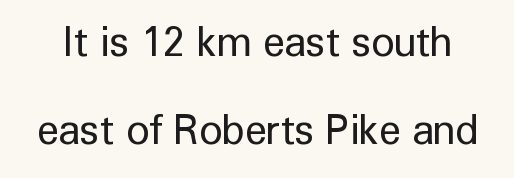
The vertical gap from one line to the next is large. Check where the strokes stop: nothing finishes them off — pure sans. Is this a heavy cut? Hardly; it is regular or lighter. Upright lettering throughout.
